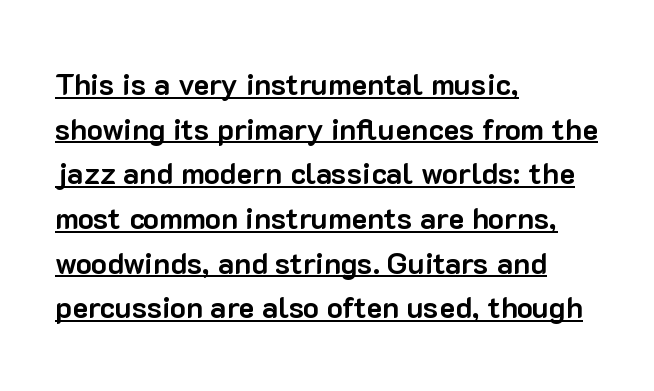
{"serif": "no", "italic": "no", "bold": "yes", "weight": "bold", "width": "normal", "stroke_contrast": "low", "x_height": "medium", "monospaced": "no", "underline": "yes", "align": "left", "line_spacing": "normal", "line_spacing_ratio": 1.49, "letter_spacing": "normal", "letter_spacing_em": 0.0, "glyph_px": 30}
